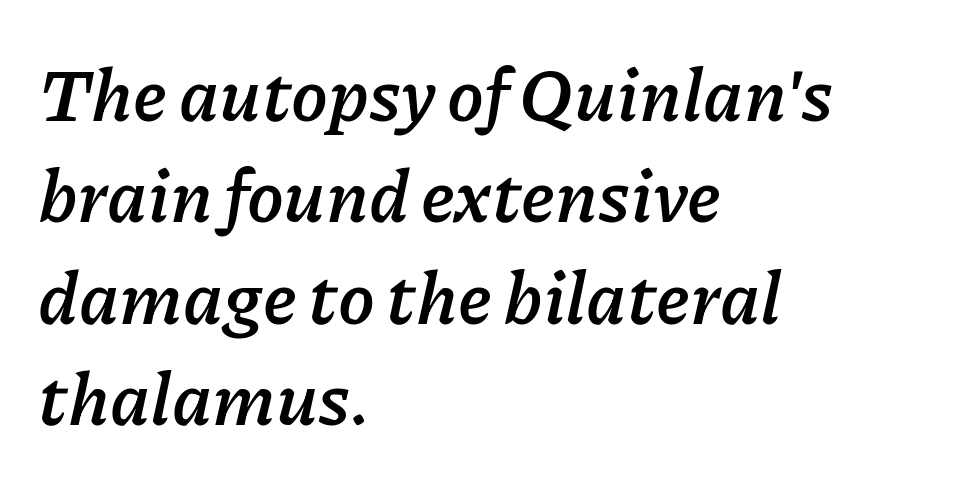
{"italic": "yes", "lean": "right", "slant_degrees": 11, "bold": "yes", "weight": "semibold", "width": "normal", "stroke_contrast": "low", "x_height": "medium", "monospaced": "no", "underline": "no", "align": "left", "line_spacing": "normal", "line_spacing_ratio": 1.37, "letter_spacing": "normal", "letter_spacing_em": 0.0, "glyph_px": 74}
